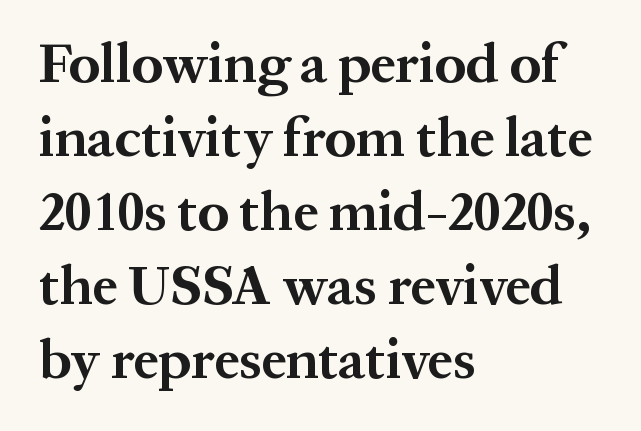
Q: Is the text bold? A: Yes.
Q: Is the text italic (slanted)? A: No, it is upright.
Q: Is the typeface a serif or a sans-serif typeface? A: Serif.
Q: Is the text underlined? A: No.
Q: How is the paragraph aligned? A: Left-aligned.
Q: Is the spacing between letters normal or unusually wide? A: Normal.
Q: Is the spacing between lines tight, normal or loose? A: Normal.
Q: Width (condensed, normal, or wide)? A: Normal.
Q: Stroke contrast? A: Medium.
Q: x-height? A: Medium.
Q: Monospaced? A: No.
